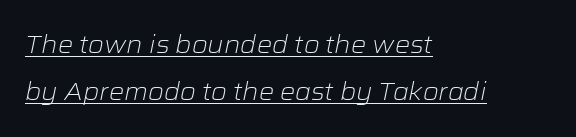
The image shows 24 px text type, italic (leaning right); set left-aligned, loose line spacing (1.96x), normal letter spacing, underlined.
